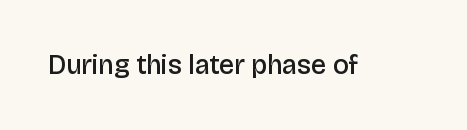
Honestly, the letter spacing is just normal — you wouldn't notice it. Only glyphs here, with clear space below each row. The typography opts for an upright posture over an oblique one. Set as a demibold, roughly 600 on the weight scale.
